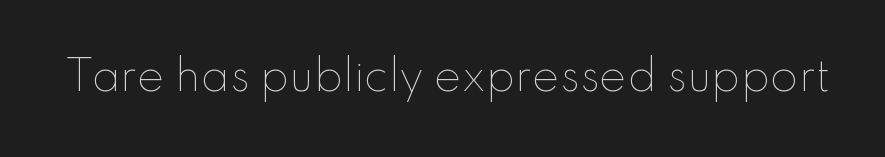
The image shows 41 px thin type, upright; set normal letter spacing, not underlined; low stroke contrast and a small x-height.
